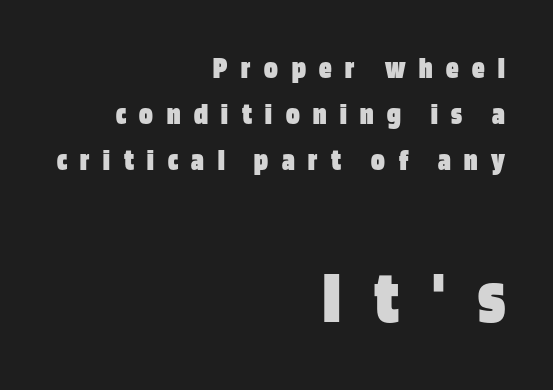
Q: Is the text bold? A: Yes.
Q: Is the text italic (slanted)? A: No, it is upright.
Q: Is the typeface a serif or a sans-serif typeface? A: Sans-serif.
Q: Is the text underlined? A: No.
Q: How is the paragraph aligned? A: Right-aligned.
Q: Is the spacing between letters normal or unusually wide? A: Unusually wide.
Q: Is the spacing between lines tight, normal or loose? A: Normal.
Q: Which block of text is set in a larger size, the first (top) or the second (bottom)? A: The second (bottom) one.
Q: Width (condensed, normal, or wide)? A: Condensed.
Q: Stroke contrast? A: Low.
Q: x-height? A: Large.
Q: Monospaced? A: No.
